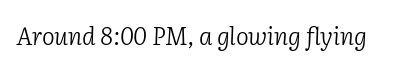
Q: Is the text bold? A: No.
Q: Is the text italic (slanted)? A: Yes, it leans right by about 2 degrees.
Q: Is the text underlined? A: No.
Q: Is the spacing between letters normal or unusually wide? A: Normal.
